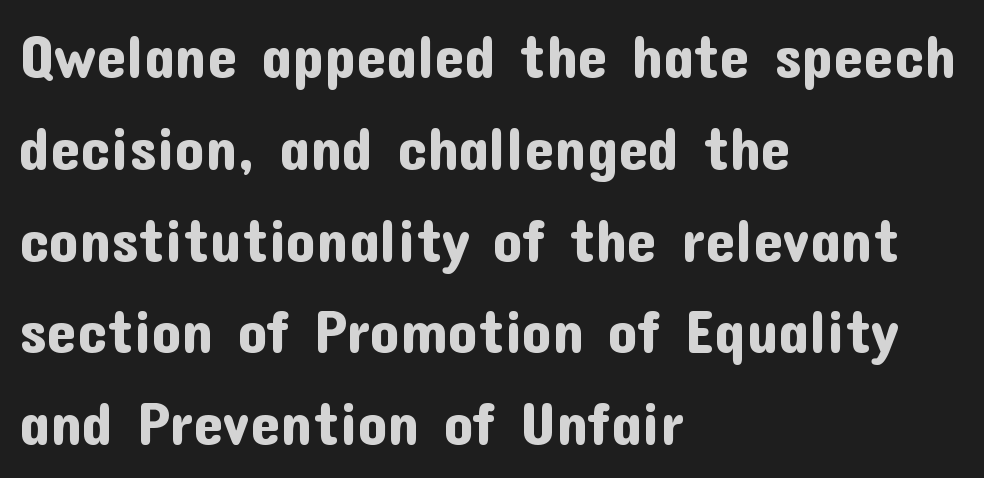
Each word holds together tightly as a unit, with standard inter-letter gaps. The block of text has a typical density, with ordinary space between rows. Characters remain perfectly vertical along every line. Font category for this specimen: sans-serif.
